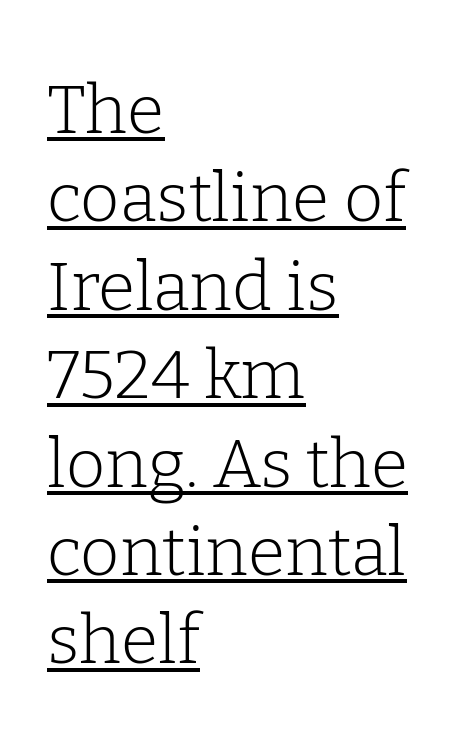
Q: Is the text bold? A: No.
Q: Is the text italic (slanted)? A: No, it is upright.
Q: Is the typeface a serif or a sans-serif typeface? A: Serif.
Q: Is the text underlined? A: Yes.
Q: How is the paragraph aligned? A: Left-aligned.
Q: Is the spacing between letters normal or unusually wide? A: Normal.
Q: Is the spacing between lines tight, normal or loose? A: Normal.
Q: Width (condensed, normal, or wide)? A: Normal.
Q: Stroke contrast? A: Low.
Q: x-height? A: Medium.
Q: Monospaced? A: No.
